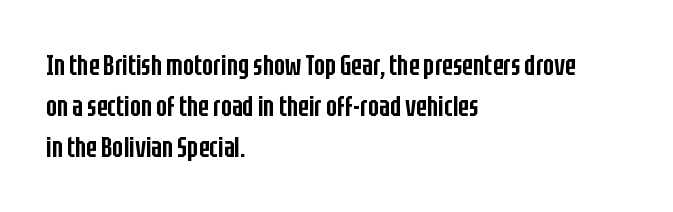
You can tell from the bare stems that sans-serif type was used. Descenders hang freely into open space. Semibold letterforms, between regular and bold. The block of text has a typical density, with ordinary space between rows.
